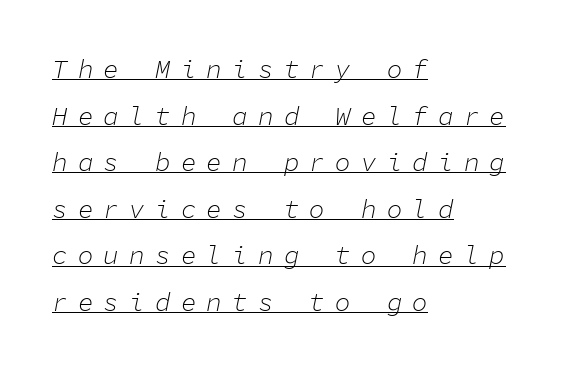
The image shows 26 px text type, italic (leaning right); set left-aligned, line spacing 1.79x, unusually wide letter spacing (+0.39 em), underlined.
